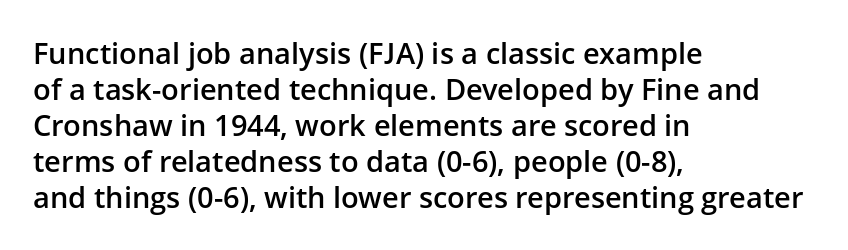
The image shows 29 px semibold sans-serif type, upright; set left-aligned, line spacing 1.24x, normal letter spacing, not underlined; low stroke contrast and a medium x-height.
